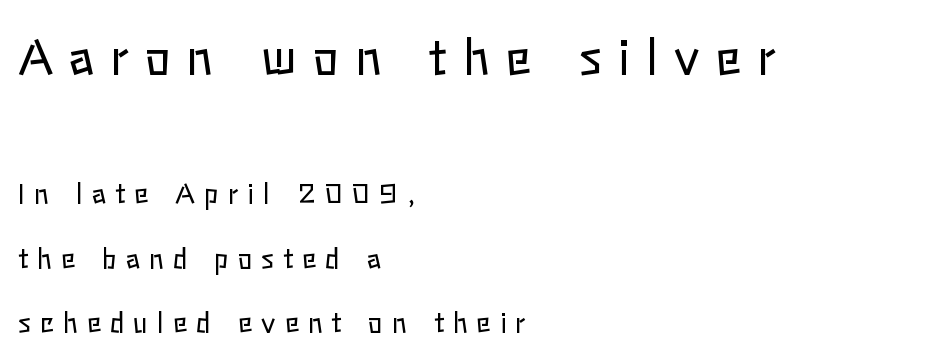
{"italic": "no", "bold": "no", "weight": "regular", "width": "normal", "stroke_contrast": "low", "x_height": "medium", "monospaced": "no", "underline": "no", "align": "left", "line_spacing": "loose", "line_spacing_ratio": 2.39, "letter_spacing": "wide", "letter_spacing_em": 0.33, "larger_block": "first", "size_ratio": 1.78, "glyph_px": 48}
